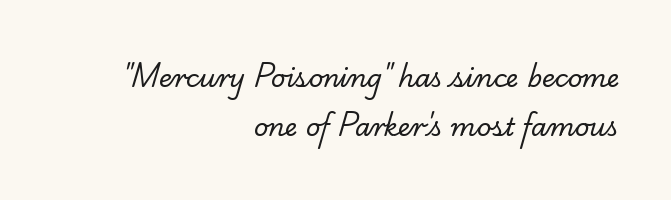
The typesetting does not lean heavy: it is not bold. Summary of vertical rhythm: relaxed, with wide interline spacing. Does extra space separate the letters? No, they use regular spacing. The zone under the glyphs is completely vacant. Alignment: flush right.
